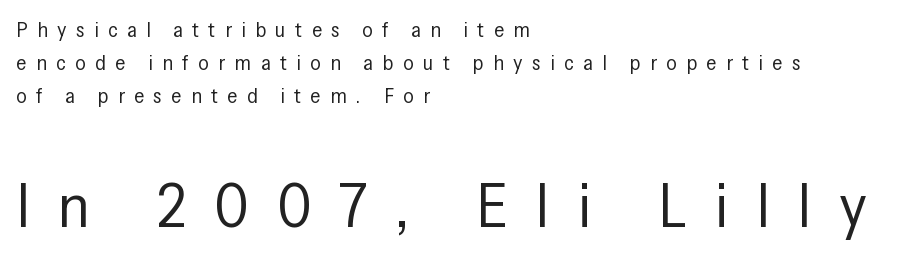
{"serif": "no", "italic": "no", "bold": "no", "weight": "regular", "width": "condensed", "stroke_contrast": "low", "x_height": "medium", "monospaced": "no", "underline": "no", "align": "left", "line_spacing": "normal", "line_spacing_ratio": 1.57, "letter_spacing": "wide", "letter_spacing_em": 0.45, "larger_block": "second", "size_ratio": 2.95, "glyph_px": 62}
